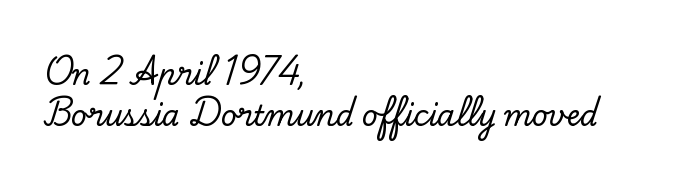
Q: Is the text italic (slanted)? A: Yes.
Q: Is the typeface a serif or a sans-serif typeface? A: Serif.
Q: Is the text underlined? A: No.
Q: How is the paragraph aligned? A: Left-aligned.
Q: Is the spacing between letters normal or unusually wide? A: Normal.
Q: Is the spacing between lines tight, normal or loose? A: Normal.
Q: Width (condensed, normal, or wide)? A: Normal.
Q: Stroke contrast? A: Low.
Q: x-height? A: Small.
Q: Monospaced? A: No.
